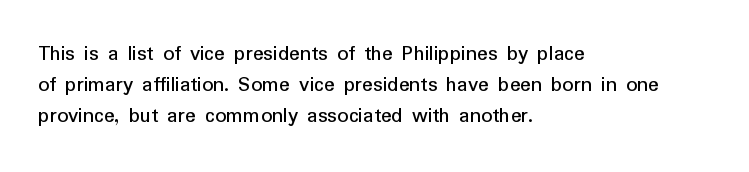
Q: Is the text italic (slanted)? A: No, it is upright.
Q: Is the text underlined? A: No.
Q: How is the paragraph aligned? A: Left-aligned.
Q: Is the spacing between letters normal or unusually wide? A: Normal.
Q: Is the spacing between lines tight, normal or loose? A: Normal.
